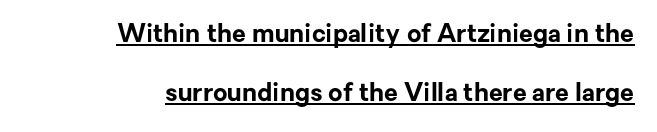
{"italic": "no", "bold": "yes", "underline": "yes", "align": "right", "line_spacing": "loose", "line_spacing_ratio": 2.37, "letter_spacing": "normal", "letter_spacing_em": 0.0, "glyph_px": 25}
